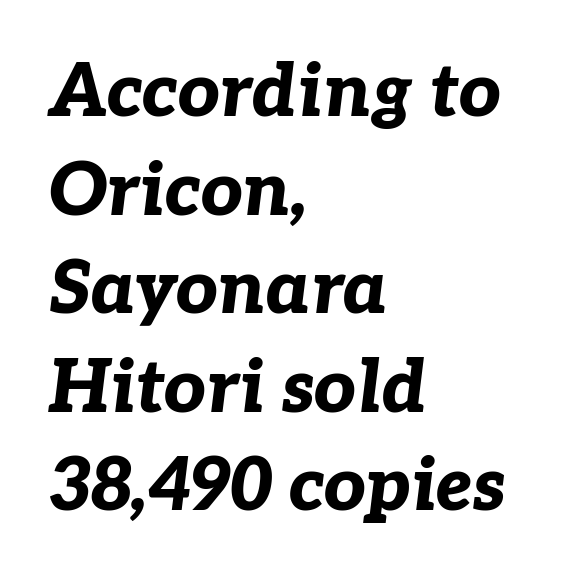
Q: Is the text bold? A: Yes.
Q: Is the text italic (slanted)? A: Yes, it leans right by about 7 degrees.
Q: Is the text underlined? A: No.
Q: How is the paragraph aligned? A: Left-aligned.
Q: Is the spacing between letters normal or unusually wide? A: Normal.
Q: Is the spacing between lines tight, normal or loose? A: Normal.
Q: Width (condensed, normal, or wide)? A: Normal.
Q: Stroke contrast? A: Low.
Q: x-height? A: Medium.
Q: Monospaced? A: No.
